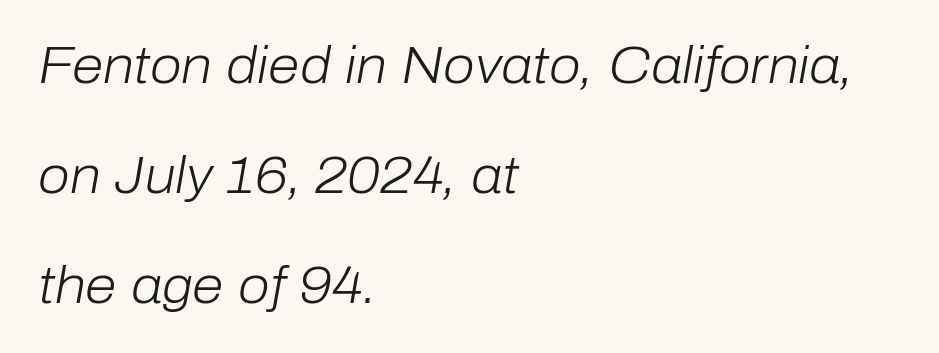
The image shows 51 px light type, italic (leaning right); set left-aligned, loose line spacing (2.16x), normal letter spacing, not underlined; low stroke contrast and a medium x-height.
